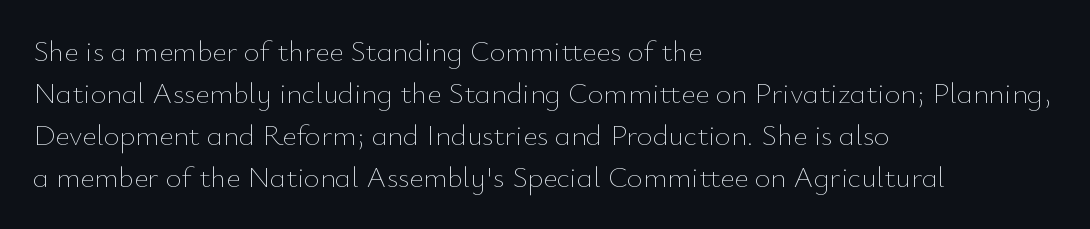
The image shows 30 px thin type, upright; set left-aligned, normal line spacing (1.4x), normal letter spacing, not underlined; low stroke contrast and a small x-height.
